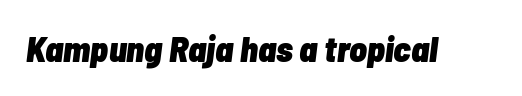
Q: Is the text bold? A: Yes.
Q: Is the text italic (slanted)? A: Yes, it leans right by about 7 degrees.
Q: Is the text underlined? A: No.
Q: Is the spacing between letters normal or unusually wide? A: Normal.
Q: Width (condensed, normal, or wide)? A: Condensed.
Q: Stroke contrast? A: Low.
Q: x-height? A: Medium.
Q: Monospaced? A: No.
